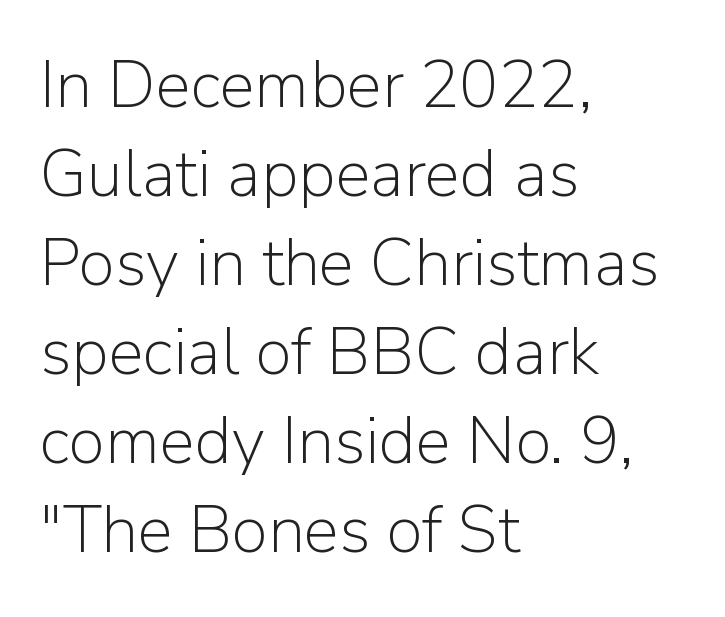
Horizontal bands of white between lines are of average thickness. Inter-character spacing is left at the font's built-in metrics. Grotesque or geometric, the face here clearly has no serifs. The passage shown is not bold in any degree.
